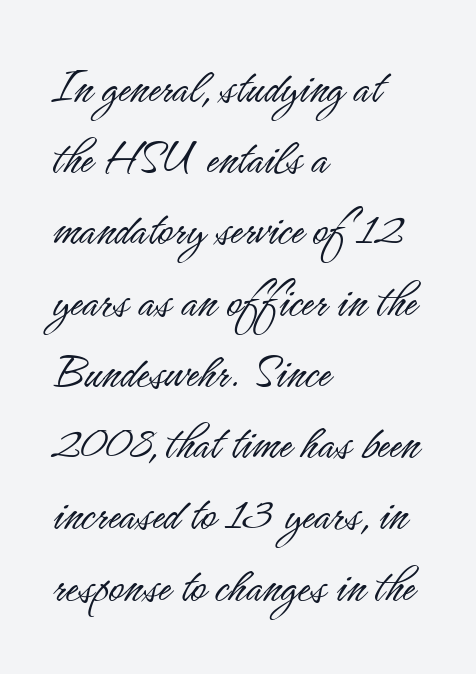
Q: Is the text bold? A: No.
Q: Is the text italic (slanted)? A: Yes.
Q: Is the typeface a serif or a sans-serif typeface? A: Sans-serif.
Q: Is the text underlined? A: No.
Q: How is the paragraph aligned? A: Left-aligned.
Q: Is the spacing between letters normal or unusually wide? A: Normal.
Q: Is the spacing between lines tight, normal or loose? A: Normal.
Q: Width (condensed, normal, or wide)? A: Condensed.
Q: Stroke contrast? A: Low.
Q: x-height? A: Small.
Q: Monospaced? A: No.
